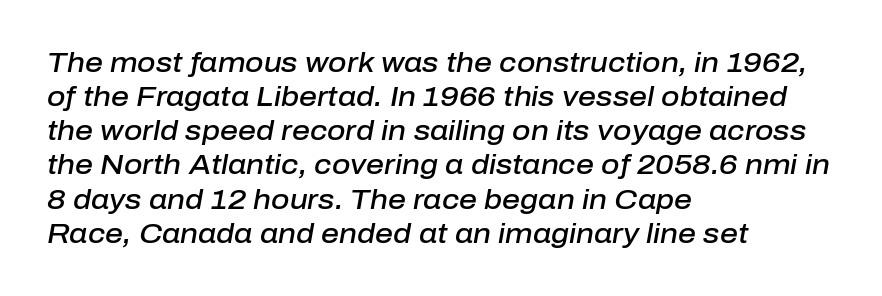
Q: Is the text bold? A: Semi-bold.
Q: Is the text italic (slanted)? A: Yes, it leans right by about 10 degrees.
Q: Is the text underlined? A: No.
Q: How is the paragraph aligned? A: Left-aligned.
Q: Is the spacing between letters normal or unusually wide? A: Normal.
Q: Width (condensed, normal, or wide)? A: Normal.
Q: Stroke contrast? A: Low.
Q: x-height? A: Medium.
Q: Monospaced? A: No.
